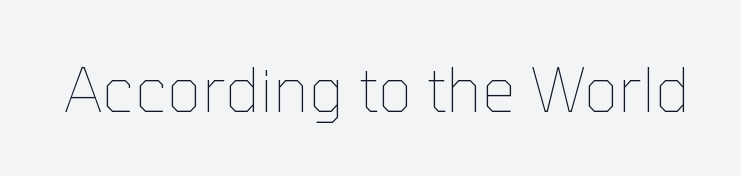
The image shows 61 px thin type, upright; set normal letter spacing, not underlined; low stroke contrast and a medium x-height.
